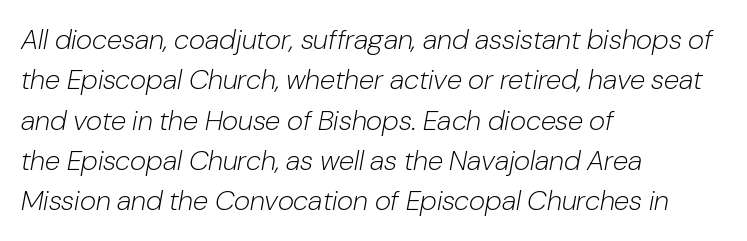
The image shows 28 px light type, italic (leaning right); set left-aligned, normal line spacing (1.44x), normal letter spacing, not underlined; low stroke contrast and a medium x-height.
